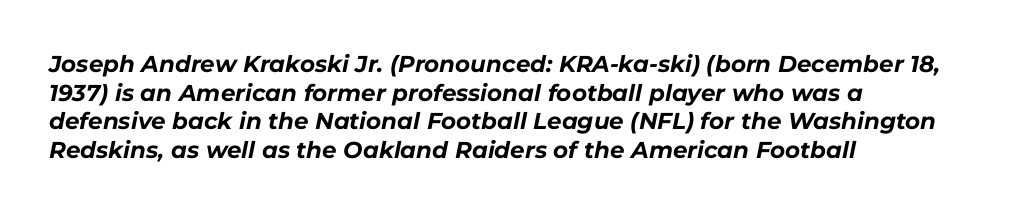
{"italic": "yes", "lean": "right", "slant_degrees": 11, "bold": "yes", "underline": "no", "align": "left", "line_spacing_ratio": 1.24, "letter_spacing": "normal", "letter_spacing_em": 0.0, "glyph_px": 23}
